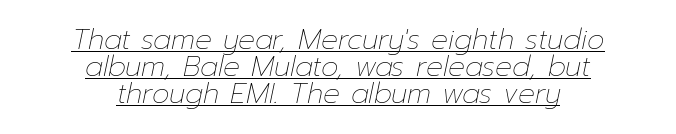
There is no visible air inserted between adjacent glyphs. Does the copy run flush right? No — it is centered line by line. Emphasis is given by a line drawn under the lettering. If you measured baseline to baseline, you'd find a short distance. The typeface has the unassuming heft of standard copy or less. Is this a fixed-width face? No — the glyphs have proportional, varying widths.
